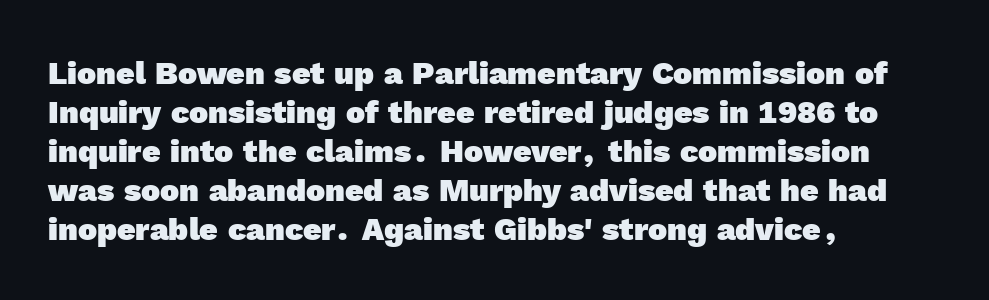
{"serif": "no", "bold": "yes", "weight": "heavy", "width": "normal", "x_height": "medium", "monospaced": "no", "underline": "no", "align": "left", "line_spacing_ratio": 1.22, "letter_spacing": "normal", "letter_spacing_em": 0.0, "glyph_px": 32}
